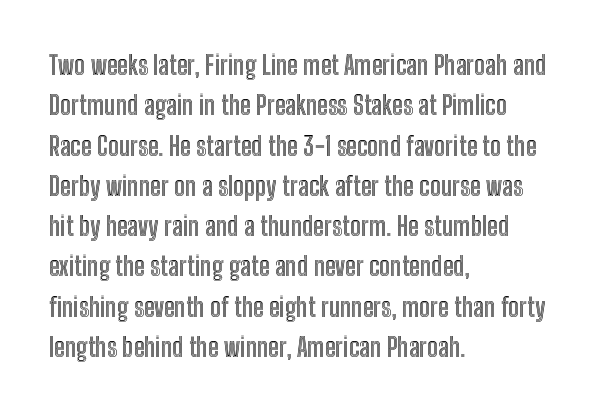
Q: Is the text italic (slanted)? A: No, it is upright.
Q: Is the text underlined? A: No.
Q: How is the paragraph aligned? A: Left-aligned.
Q: Is the spacing between letters normal or unusually wide? A: Normal.
Q: Is the spacing between lines tight, normal or loose? A: Normal.
